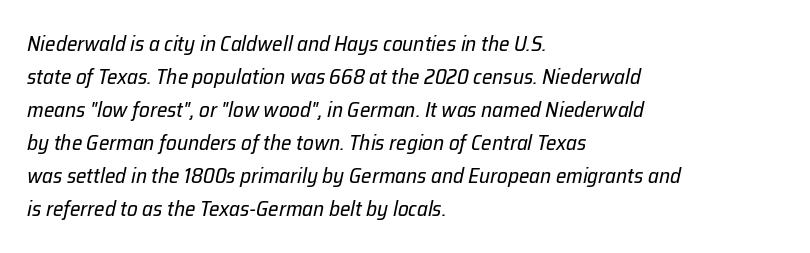
The image shows 21 px text type, italic (leaning right); set left-aligned, normal line spacing (1.57x), normal letter spacing, not underlined.
